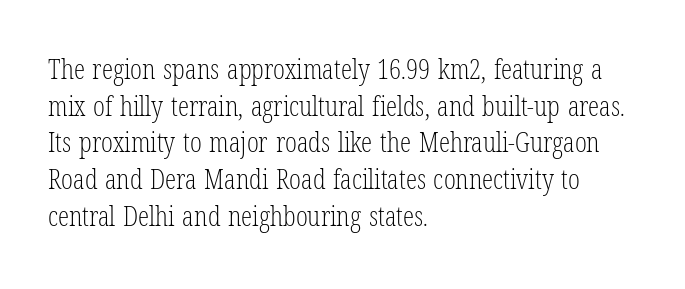
{"serif": "yes", "italic": "no", "bold": "no", "weight": "light", "width": "condensed", "stroke_contrast": "low", "x_height": "medium", "monospaced": "no", "underline": "no", "align": "left", "line_spacing": "normal", "line_spacing_ratio": 1.31, "letter_spacing": "normal", "letter_spacing_em": 0.0, "glyph_px": 28}
